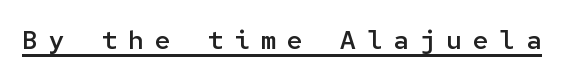
The image shows 26 px text type, upright; set unusually wide letter spacing (+0.42 em), underlined.
